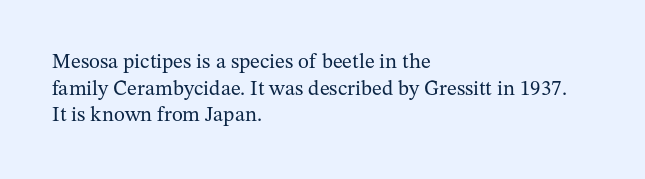
{"italic": "no", "bold": "no", "underline": "no", "align": "left", "line_spacing": "normal", "line_spacing_ratio": 1.27, "letter_spacing": "normal", "letter_spacing_em": 0.0, "glyph_px": 21}
